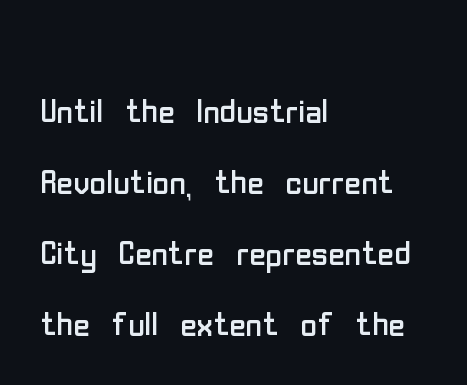
Stem width sits at or under what a default text font uses. The passage shown is typeset with a sans-serif family. If you drew a line through each stem, it would be perfectly vertical. If you drew a ruler down the left edge, every line would touch it.
